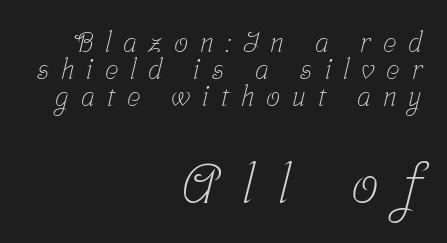
Size contrast runs from small at the top to large at the bottom. Letters have the restrained weight of plain body copy at most. The gap between lines stays unmarked. The tracking reads as deliberately expanded to a designer's eye. One glance says dense: line gaps are narrower than usual.
